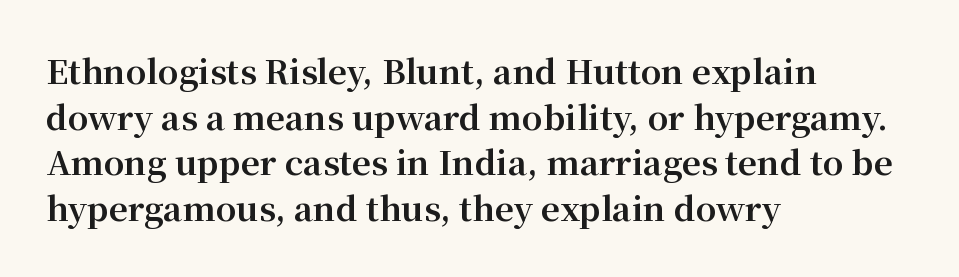
Q: Is the text bold? A: Yes.
Q: Is the text italic (slanted)? A: No, it is upright.
Q: Is the typeface a serif or a sans-serif typeface? A: Serif.
Q: Is the text underlined? A: No.
Q: How is the paragraph aligned? A: Left-aligned.
Q: Is the spacing between letters normal or unusually wide? A: Normal.
Q: Is the spacing between lines tight, normal or loose? A: Normal.
Q: Width (condensed, normal, or wide)? A: Normal.
Q: Stroke contrast? A: Medium.
Q: x-height? A: Medium.
Q: Monospaced? A: No.
